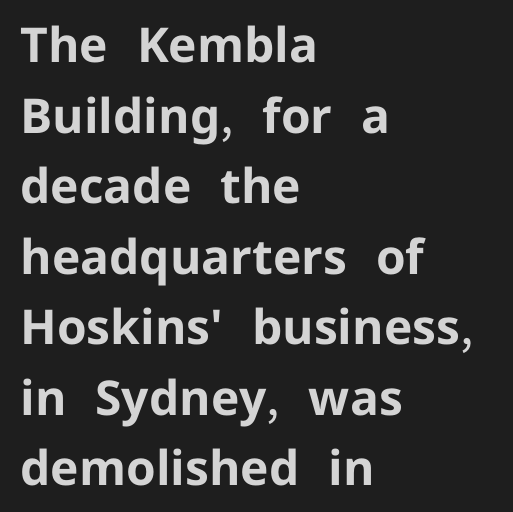
{"serif": "no", "italic": "no", "bold": "yes", "weight": "bold", "width": "normal", "stroke_contrast": "low", "x_height": "medium", "monospaced": "no", "underline": "no", "align": "left", "line_spacing": "normal", "line_spacing_ratio": 1.47, "letter_spacing": "normal", "letter_spacing_em": 0.0, "glyph_px": 48}
